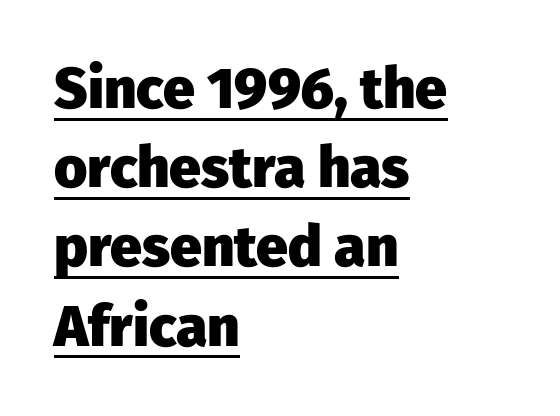
Q: Is the text bold? A: Yes.
Q: Is the text italic (slanted)? A: No, it is upright.
Q: Is the typeface a serif or a sans-serif typeface? A: Sans-serif.
Q: Is the text underlined? A: Yes.
Q: How is the paragraph aligned? A: Left-aligned.
Q: Is the spacing between letters normal or unusually wide? A: Normal.
Q: Is the spacing between lines tight, normal or loose? A: Normal.
Q: Width (condensed, normal, or wide)? A: Normal.
Q: Stroke contrast? A: Low.
Q: x-height? A: Medium.
Q: Monospaced? A: No.
